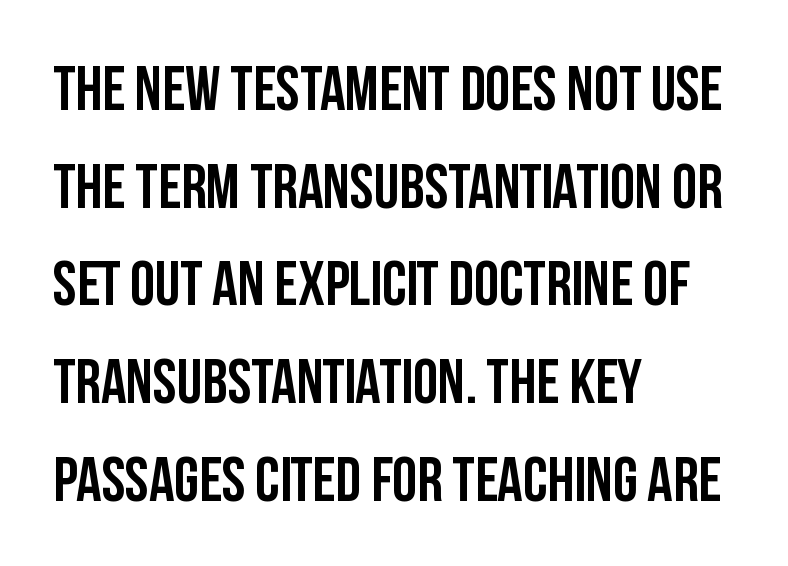
Q: Is the text bold? A: Yes.
Q: Is the text italic (slanted)? A: No, it is upright.
Q: Is the typeface a serif or a sans-serif typeface? A: Sans-serif.
Q: Is the text underlined? A: No.
Q: How is the paragraph aligned? A: Left-aligned.
Q: Is the spacing between letters normal or unusually wide? A: Normal.
Q: Is the spacing between lines tight, normal or loose? A: Normal.
Q: Width (condensed, normal, or wide)? A: Condensed.
Q: Stroke contrast? A: Low.
Q: x-height? A: Large.
Q: Monospaced? A: No.
